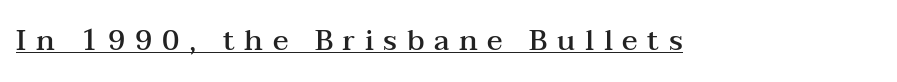
Moderately thickened strokes mark this as semibold type. Do the letters lean? They stand straight. A continuous stroke trails under the words, as in a hyperlink. The gaps between neighbouring characters are conspicuously large. The letters carry serifs — small finishing strokes at the ends of their stems. The face used here is proportionally spaced, like ordinary book or web type.
